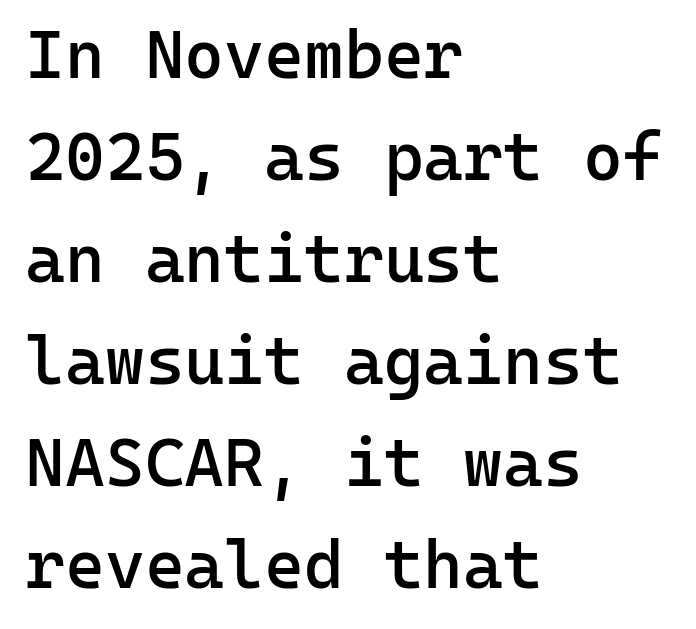
{"serif": "no", "italic": "no", "bold": "semi", "weight": "semibold", "width": "normal", "stroke_contrast": "low", "x_height": "medium", "monospaced": "yes", "underline": "no", "align": "left", "line_spacing": "normal", "line_spacing_ratio": 1.5, "letter_spacing": "normal", "letter_spacing_em": 0.0, "glyph_px": 68}
